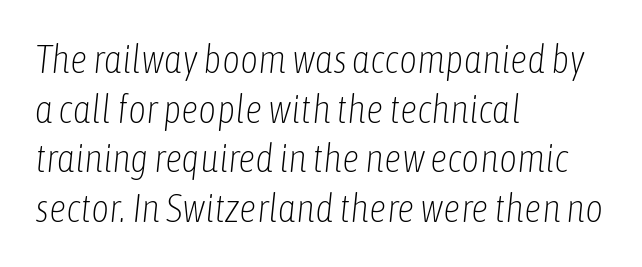
No heavy texture on the line: the type isn't bold. The typography opts for an oblique posture over an upright one. The lines in this sample share a left origin and differ only in where they stop. Regular leading. Plain, unruled lines of type.
